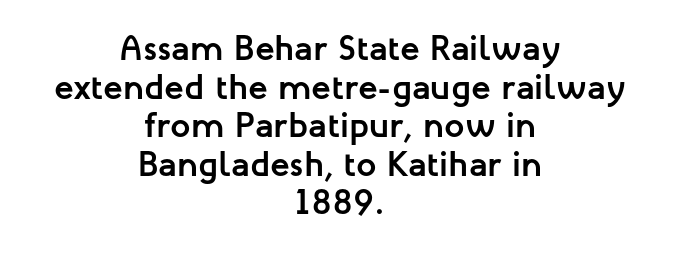
Q: Is the text bold? A: Yes.
Q: Is the text italic (slanted)? A: No, it is upright.
Q: Is the typeface a serif or a sans-serif typeface? A: Sans-serif.
Q: Is the text underlined? A: No.
Q: How is the paragraph aligned? A: Centered.
Q: Is the spacing between letters normal or unusually wide? A: Normal.
Q: Is the spacing between lines tight, normal or loose? A: Tight.
Q: Width (condensed, normal, or wide)? A: Normal.
Q: Stroke contrast? A: Low.
Q: x-height? A: Medium.
Q: Monospaced? A: No.
